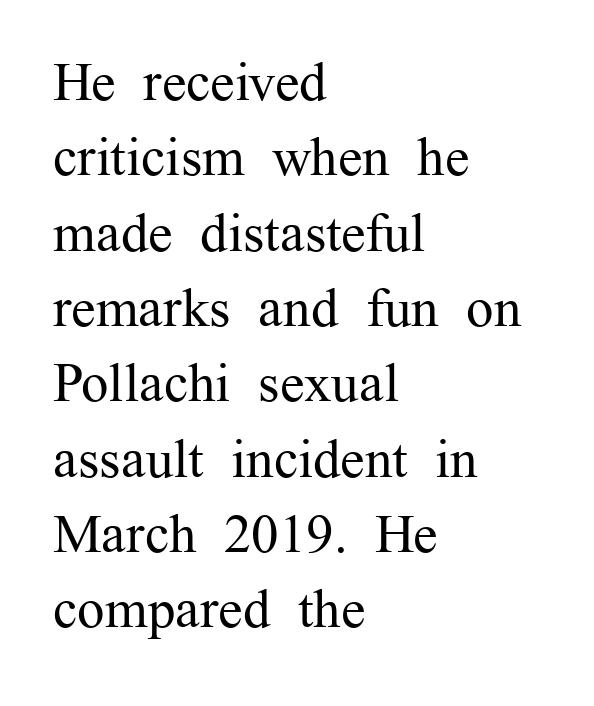
The image shows 55 px regular-weight serif type, upright; set left-aligned, normal line spacing (1.37x), normal letter spacing, not underlined; medium stroke contrast and a medium x-height.
